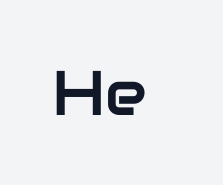
The image shows 63 px sans-serif type, upright; set normal letter spacing, not underlined; low stroke contrast and a medium x-height.
